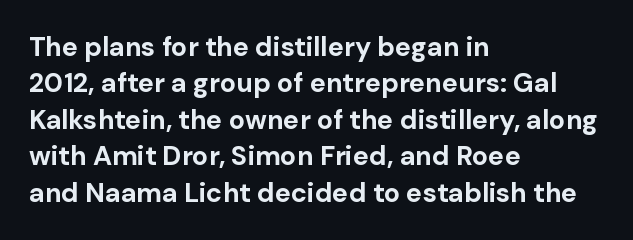
The image shows 27 px bold type, upright; set left-aligned, normal line spacing (1.35x), normal letter spacing, not underlined.
